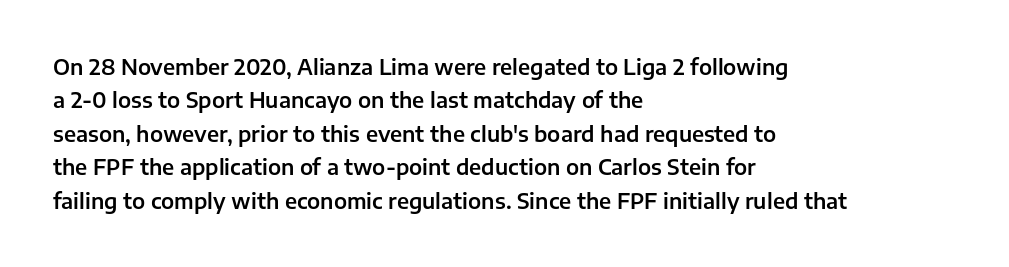
Nobody drew a line under any word here. A student would call this left alignment; a typographer would say flush left, rag right. Rendered with straight, roman letterforms. In terms of leading, this rendering sits right in the middle. Characters follow at the spacing the type designer built in.
